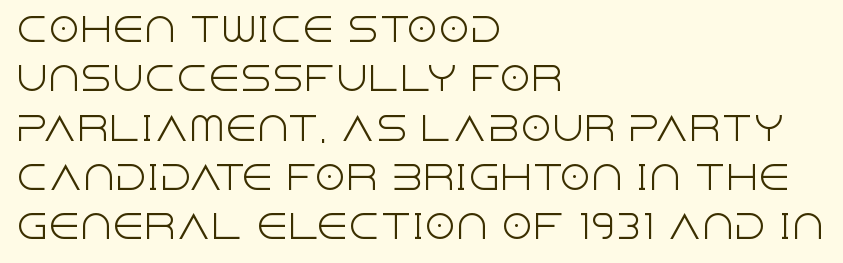
The image shows 32 px light sans-serif type, upright; set left-aligned, normal line spacing (1.54x), normal letter spacing, not underlined; a large x-height.
